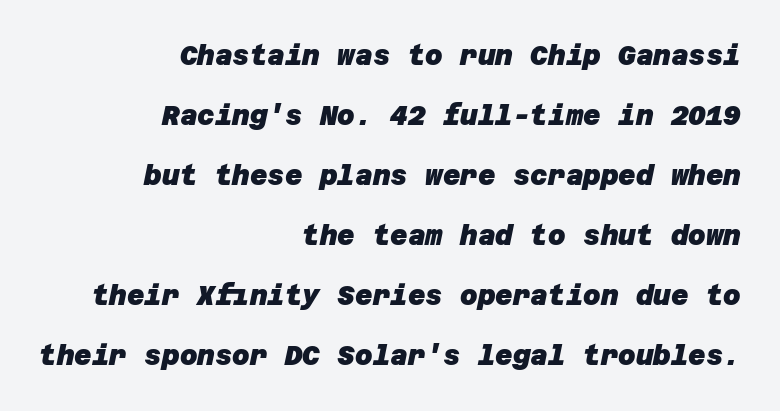
The image shows 27 px bold type; set right-aligned, loose line spacing (2.22x), normal letter spacing, not underlined.
